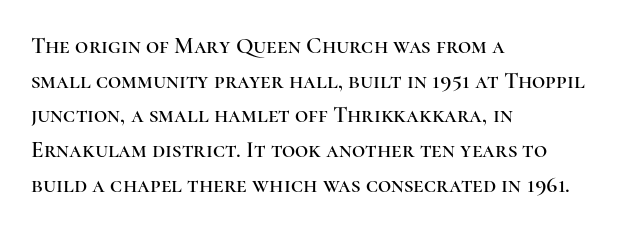
{"italic": "no", "underline": "no", "align": "left", "line_spacing": "normal", "line_spacing_ratio": 1.51, "letter_spacing": "normal", "letter_spacing_em": 0.0, "glyph_px": 23}
